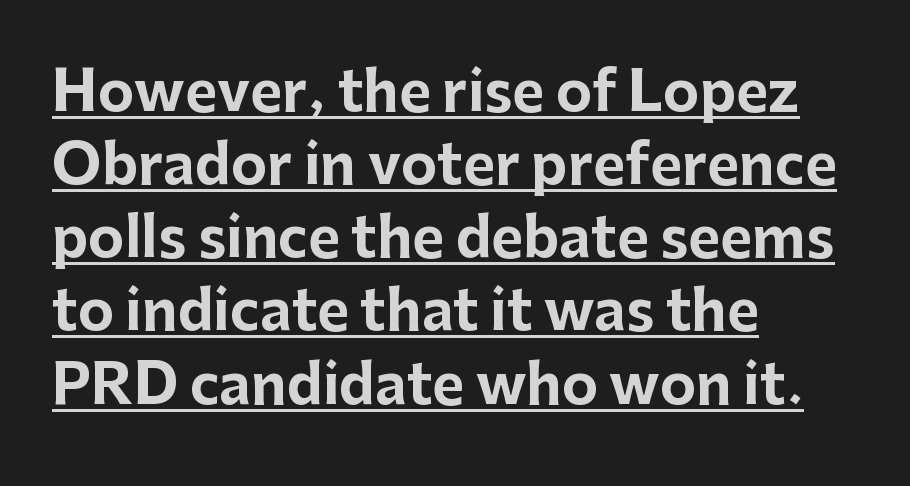
{"serif": "no", "italic": "no", "bold": "yes", "weight": "bold", "width": "normal", "stroke_contrast": "low", "x_height": "medium", "monospaced": "no", "underline": "yes", "align": "left", "line_spacing": "normal", "line_spacing_ratio": 1.33, "letter_spacing": "normal", "letter_spacing_em": 0.0, "glyph_px": 55}
